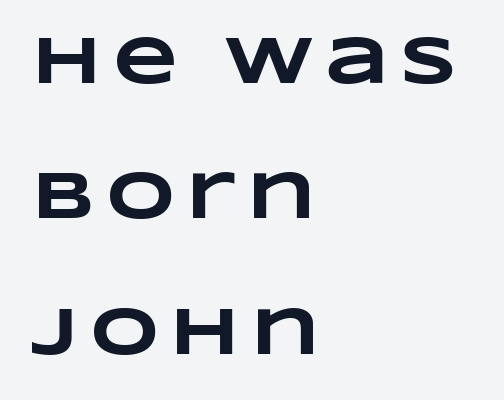
{"bold": "yes", "weight": "heavy", "width": "wide", "stroke_contrast": "low", "x_height": "large", "monospaced": "no", "underline": "no", "align": "left", "line_spacing": "loose", "line_spacing_ratio": 2.02, "glyph_px": 67}
